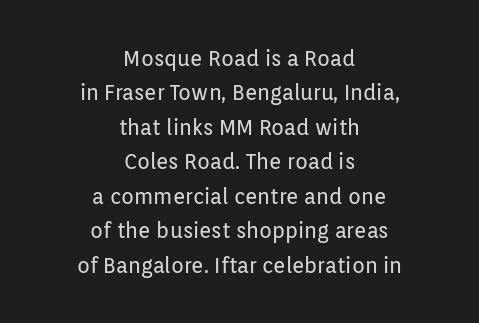
The image shows 21 px text type, upright; set centered, normal line spacing (1.64x), normal letter spacing, not underlined.
